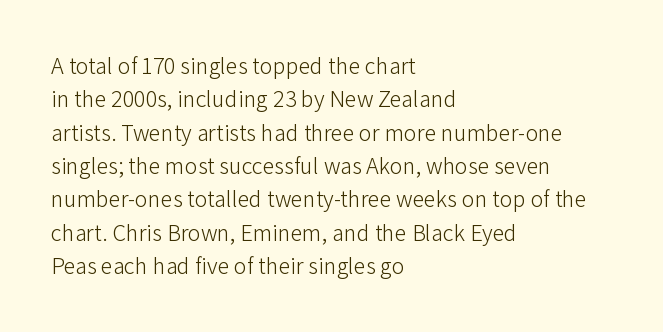
Q: Is the text bold? A: No.
Q: Is the text italic (slanted)? A: No, it is upright.
Q: Is the text underlined? A: No.
Q: How is the paragraph aligned? A: Left-aligned.
Q: Is the spacing between letters normal or unusually wide? A: Normal.
Q: Is the spacing between lines tight, normal or loose? A: Normal.
